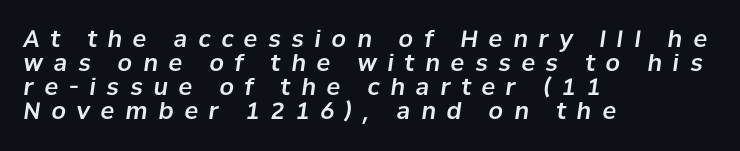
The image shows 23 px text type, italic (leaning right); set left-aligned, tight line spacing (1.05x), unusually wide letter spacing (+0.47 em), not underlined.
